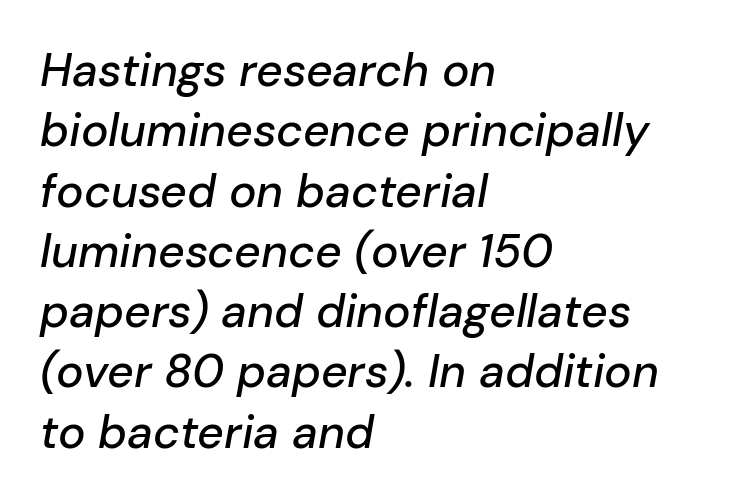
The image shows 46 px text type, italic (leaning right); set left-aligned, normal line spacing (1.31x), normal letter spacing, not underlined; low stroke contrast and a medium x-height.
